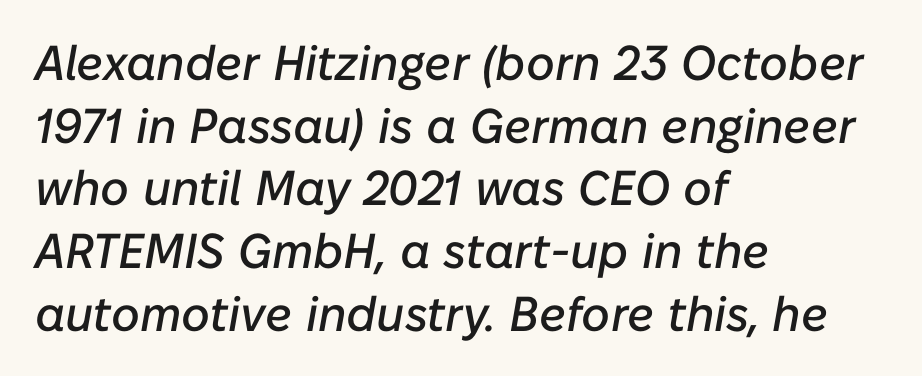
Has an underline been added? It has not. Reading down the column, the eye jumps a familiar distance to each next line. Glyph-to-glyph distance matches everyday printed text. Proportional: the letters do not fall into vertical columns. The glyphs look as if they've been sheared to an angle. Line beginnings align vertically; line endings do not.
